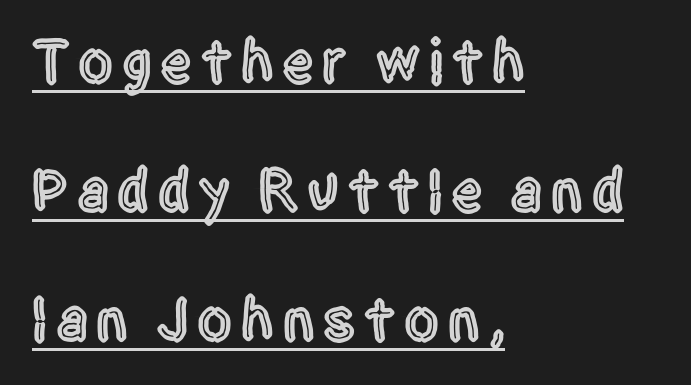
Q: Is the text italic (slanted)? A: No, it is upright.
Q: Is the typeface a serif or a sans-serif typeface? A: Sans-serif.
Q: Is the text underlined? A: Yes.
Q: How is the paragraph aligned? A: Left-aligned.
Q: Is the spacing between lines tight, normal or loose? A: Loose.
Q: Width (condensed, normal, or wide)? A: Condensed.
Q: x-height? A: Large.
Q: Monospaced? A: No.
